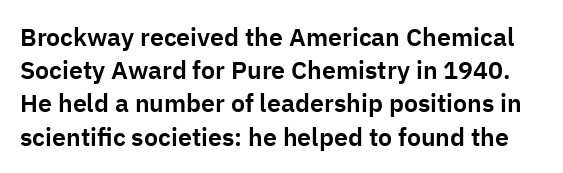
Q: Is the text italic (slanted)? A: No, it is upright.
Q: Is the text underlined? A: No.
Q: Is the spacing between letters normal or unusually wide? A: Normal.
Q: Is the spacing between lines tight, normal or loose? A: Normal.
